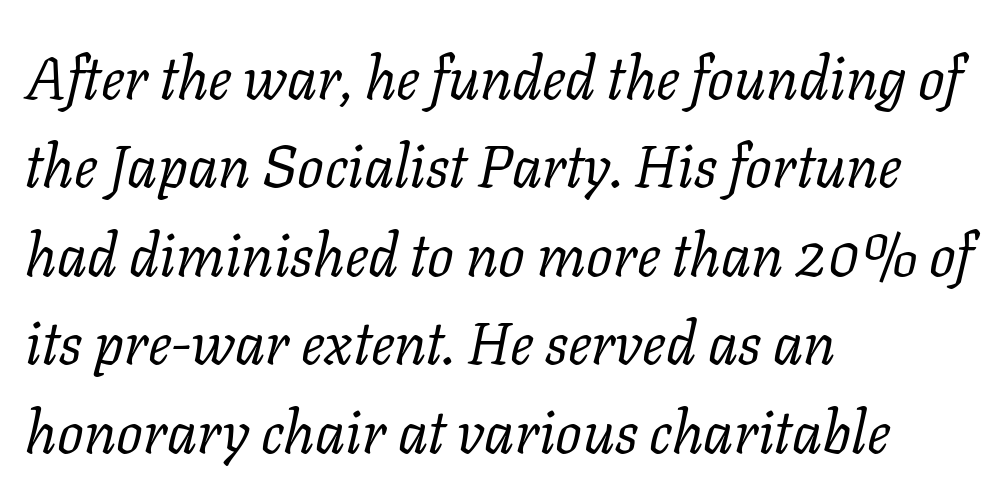
The image shows 59 px regular-weight serif type, italic (leaning right); set left-aligned, normal line spacing (1.5x), normal letter spacing, not underlined; low stroke contrast and a medium x-height.
